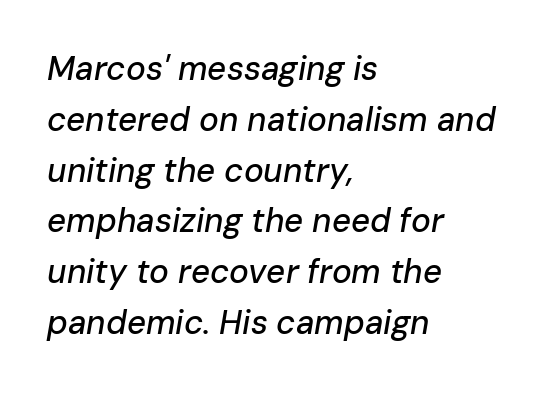
Q: Is the text italic (slanted)? A: Yes, it leans right by about 10 degrees.
Q: Is the text underlined? A: No.
Q: How is the paragraph aligned? A: Left-aligned.
Q: Is the spacing between letters normal or unusually wide? A: Normal.
Q: Is the spacing between lines tight, normal or loose? A: Normal.
Q: Width (condensed, normal, or wide)? A: Normal.
Q: Stroke contrast? A: Low.
Q: x-height? A: Medium.
Q: Monospaced? A: No.
